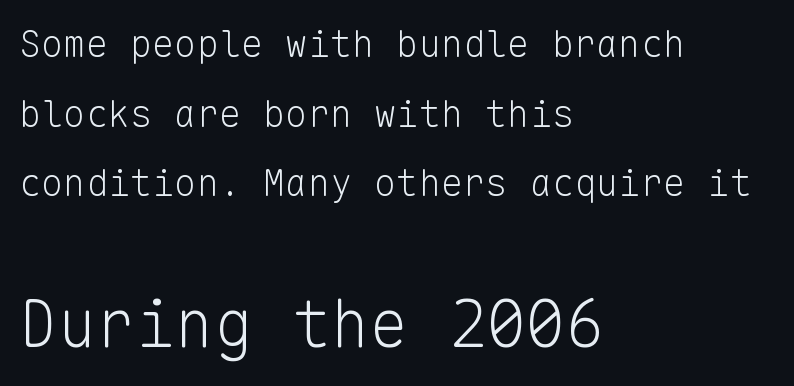
Q: Is the text bold? A: No.
Q: Is the text italic (slanted)? A: No, it is upright.
Q: Is the typeface a serif or a sans-serif typeface? A: Sans-serif.
Q: Is the text underlined? A: No.
Q: How is the paragraph aligned? A: Left-aligned.
Q: Is the spacing between letters normal or unusually wide? A: Normal.
Q: Which block of text is set in a larger size, the first (top) or the second (bottom)? A: The second (bottom) one.
Q: Width (condensed, normal, or wide)? A: Normal.
Q: Stroke contrast? A: Low.
Q: x-height? A: Medium.
Q: Monospaced? A: Yes.
